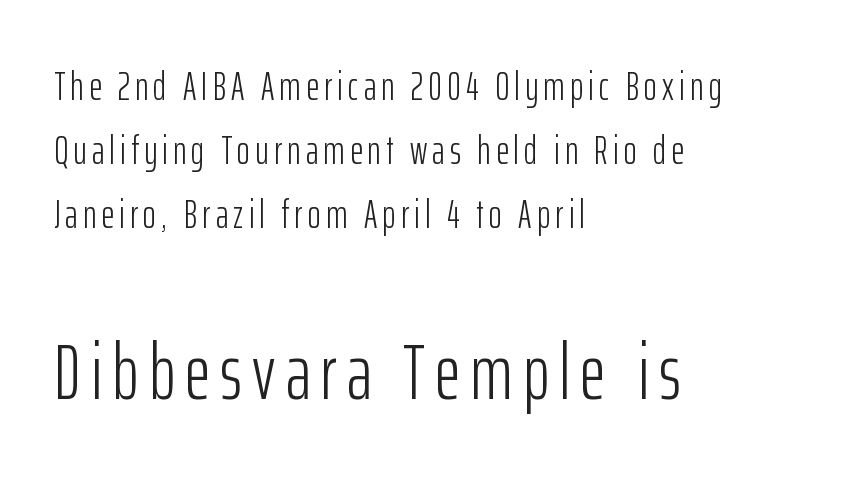
{"serif": "no", "italic": "no", "bold": "no", "weight": "light", "width": "condensed", "stroke_contrast": "low", "x_height": "medium", "monospaced": "no", "underline": "no", "align": "left", "line_spacing": "normal", "line_spacing_ratio": 1.6, "larger_block": "second", "size_ratio": 1.98, "glyph_px": 79}
